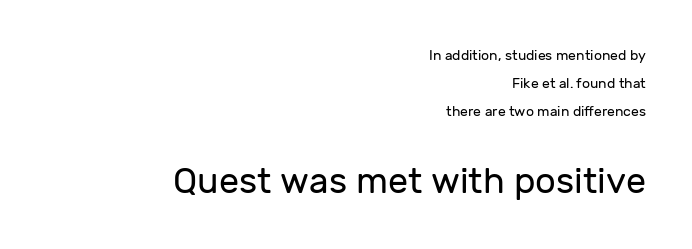
{"serif": "no", "italic": "no", "bold": "no", "weight": "regular", "width": "normal", "stroke_contrast": "low", "x_height": "medium", "monospaced": "no", "underline": "no", "align": "right", "line_spacing": "loose", "line_spacing_ratio": 2.01, "letter_spacing": "normal", "letter_spacing_em": 0.0, "larger_block": "second", "size_ratio": 2.57, "glyph_px": 36}
